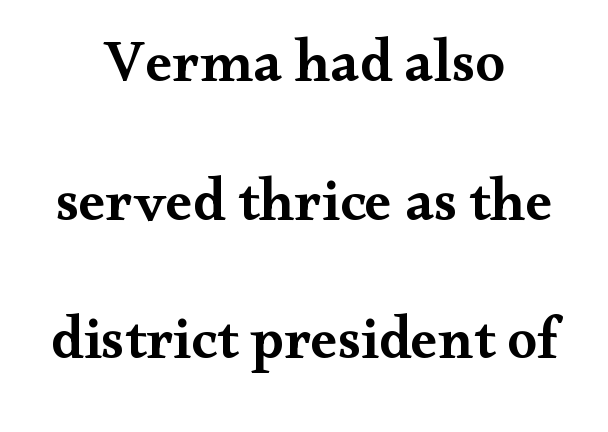
{"serif": "yes", "italic": "no", "bold": "semi", "weight": "semibold", "width": "wide", "stroke_contrast": "medium", "x_height": "small", "monospaced": "no", "underline": "no", "align": "center", "line_spacing": "loose", "line_spacing_ratio": 2.31, "letter_spacing": "normal", "letter_spacing_em": 0.0, "glyph_px": 60}
